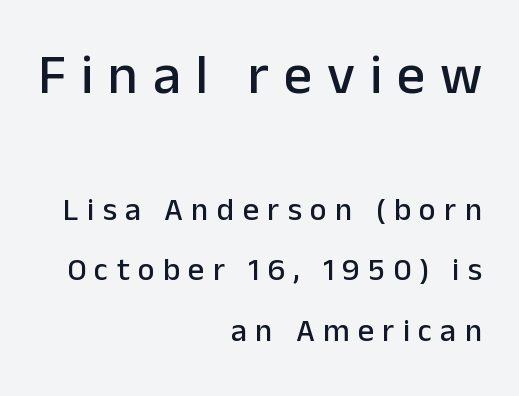
Q: Is the text italic (slanted)? A: No, it is upright.
Q: Is the typeface a serif or a sans-serif typeface? A: Sans-serif.
Q: Is the text underlined? A: No.
Q: How is the paragraph aligned? A: Right-aligned.
Q: Is the spacing between letters normal or unusually wide? A: Unusually wide.
Q: Which block of text is set in a larger size, the first (top) or the second (bottom)? A: The first (top) one.
Q: Width (condensed, normal, or wide)? A: Normal.
Q: Stroke contrast? A: Low.
Q: x-height? A: Medium.
Q: Monospaced? A: No.
